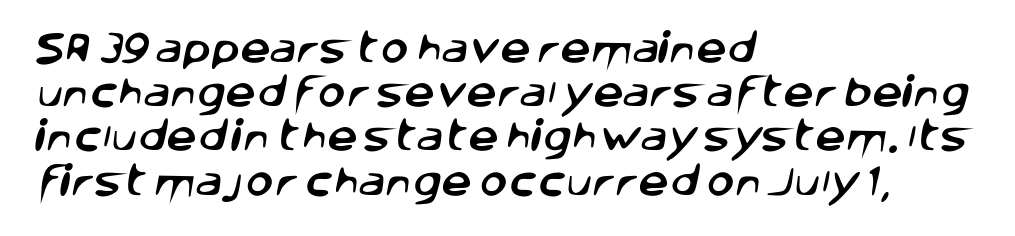
Q: Is the typeface a serif or a sans-serif typeface? A: Sans-serif.
Q: Is the text underlined? A: No.
Q: How is the paragraph aligned? A: Left-aligned.
Q: Is the spacing between letters normal or unusually wide? A: Normal.
Q: Is the spacing between lines tight, normal or loose? A: Normal.
Q: Width (condensed, normal, or wide)? A: Normal.
Q: Stroke contrast? A: Low.
Q: x-height? A: Large.
Q: Monospaced? A: No.
